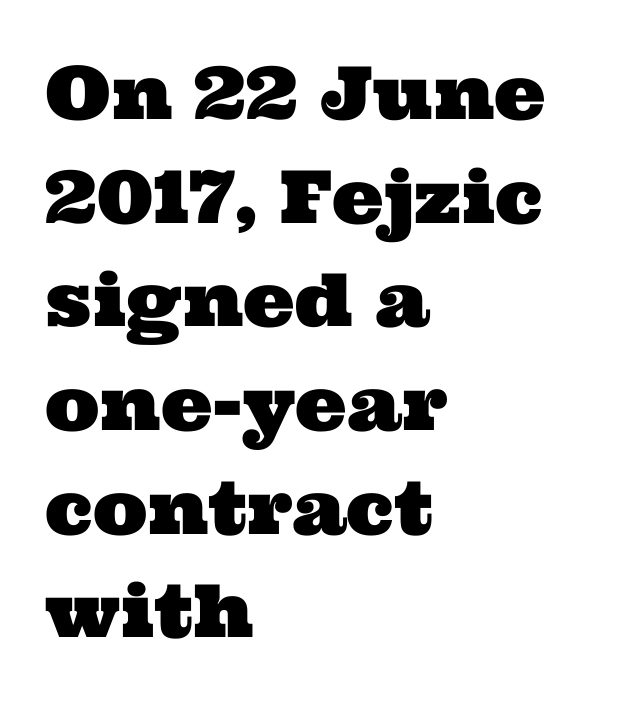
{"serif": "yes", "width": "wide", "stroke_contrast": "medium", "x_height": "medium", "monospaced": "no", "underline": "no", "align": "left", "line_spacing": "normal", "line_spacing_ratio": 1.42, "letter_spacing": "normal", "letter_spacing_em": 0.0, "glyph_px": 73}
